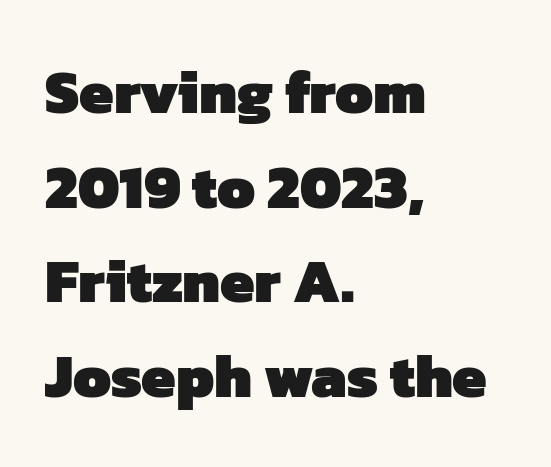
Q: Is the text bold? A: Yes.
Q: Is the typeface a serif or a sans-serif typeface? A: Sans-serif.
Q: Is the text underlined? A: No.
Q: How is the paragraph aligned? A: Left-aligned.
Q: Is the spacing between letters normal or unusually wide? A: Normal.
Q: Is the spacing between lines tight, normal or loose? A: Normal.
Q: Width (condensed, normal, or wide)? A: Normal.
Q: Stroke contrast? A: Low.
Q: x-height? A: Medium.
Q: Monospaced? A: No.
